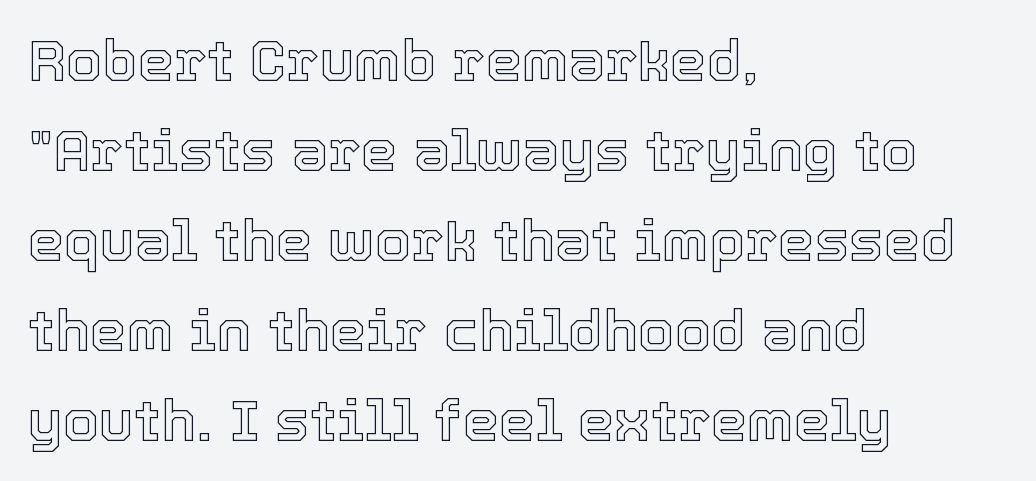
The image shows 58 px text type, upright; set left-aligned, normal line spacing (1.55x), normal letter spacing, not underlined; a medium x-height.
